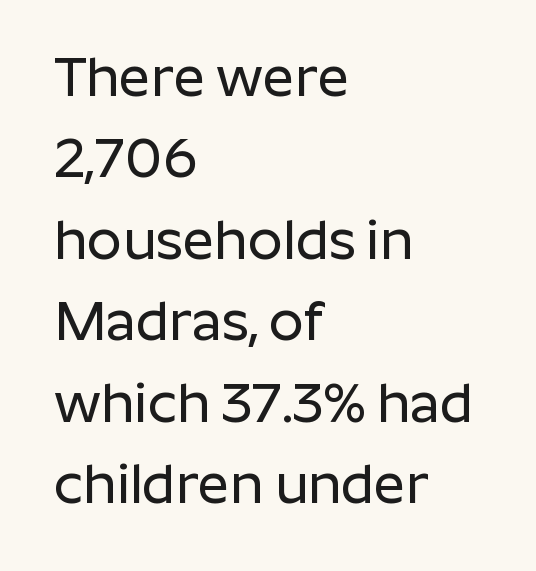
The specimen reads as upright at a glance. Note the varied advance widths — an 'i' is clearly narrower than an 'm'. All the whitespace from short lines collects on the right. The passage shown is not underscored anywhere. Nothing sits at the stroke ends, so this counts as sans-serif.
